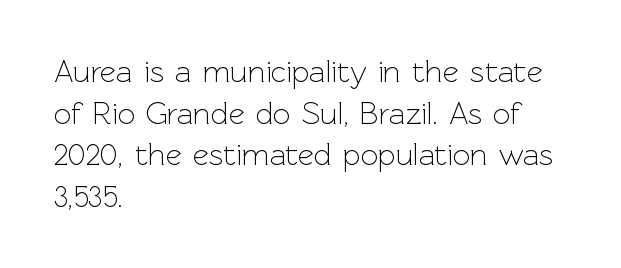
Each word holds together tightly as a unit, with standard inter-letter gaps. The typeface has the unassuming heft of standard copy or less. This is sans-serif lettering, the kind often seen on screens and signage. Quick note: interline space is typical. Notice how the stems are strictly vertical — no italics here.
